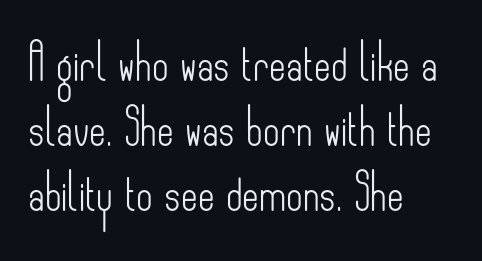
The image shows 36 px light, condensed sans-serif type, upright; set left-aligned, line spacing 1.8x, normal letter spacing, not underlined; low stroke contrast and a small x-height.
